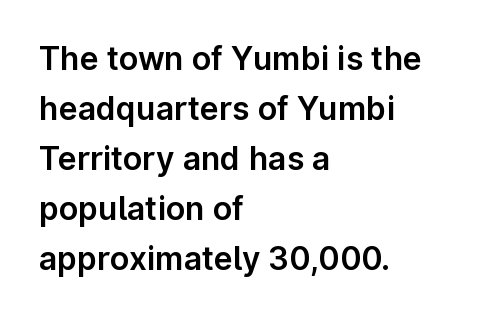
{"serif": "no", "italic": "no", "width": "normal", "stroke_contrast": "low", "x_height": "medium", "monospaced": "no", "underline": "no", "align": "left", "line_spacing": "normal", "line_spacing_ratio": 1.56, "letter_spacing": "normal", "letter_spacing_em": 0.0, "glyph_px": 32}
